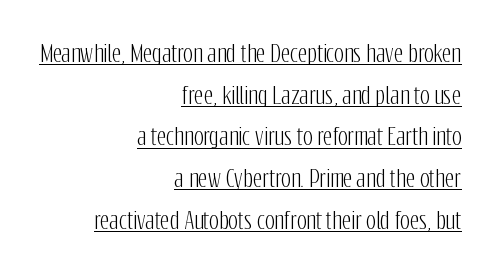
Q: Is the text italic (slanted)? A: No, it is upright.
Q: Is the text underlined? A: Yes.
Q: How is the paragraph aligned? A: Right-aligned.
Q: Is the spacing between letters normal or unusually wide? A: Normal.
